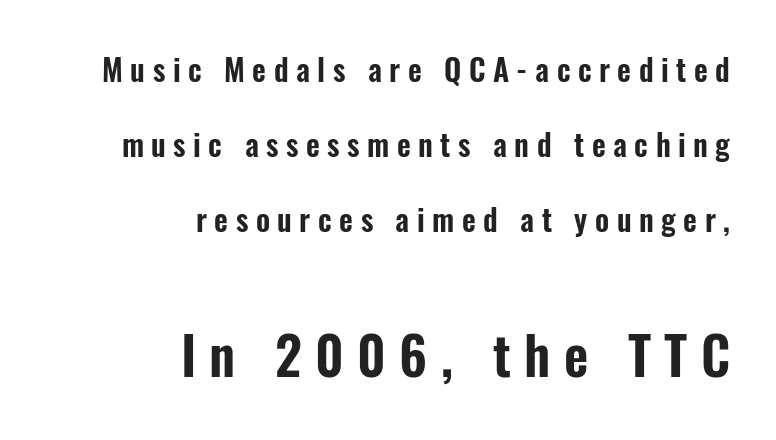
{"serif": "no", "italic": "no", "width": "condensed", "stroke_contrast": "low", "x_height": "medium", "monospaced": "no", "underline": "no", "align": "right", "line_spacing": "loose", "line_spacing_ratio": 2.5, "letter_spacing": "wide", "letter_spacing_em": 0.25, "larger_block": "second", "size_ratio": 1.77, "glyph_px": 53}
